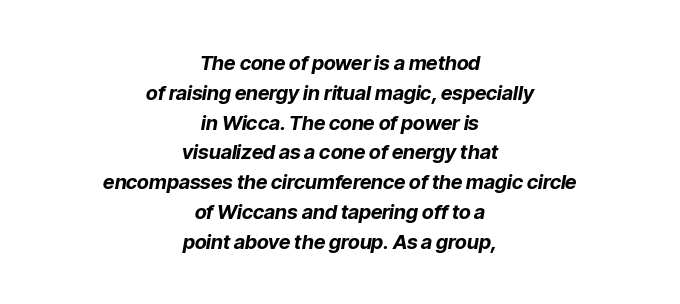
{"italic": "yes", "lean": "right", "slant_degrees": 9, "bold": "yes", "underline": "no", "align": "center", "line_spacing": "normal", "line_spacing_ratio": 1.49, "letter_spacing": "normal", "letter_spacing_em": 0.0, "glyph_px": 20}
